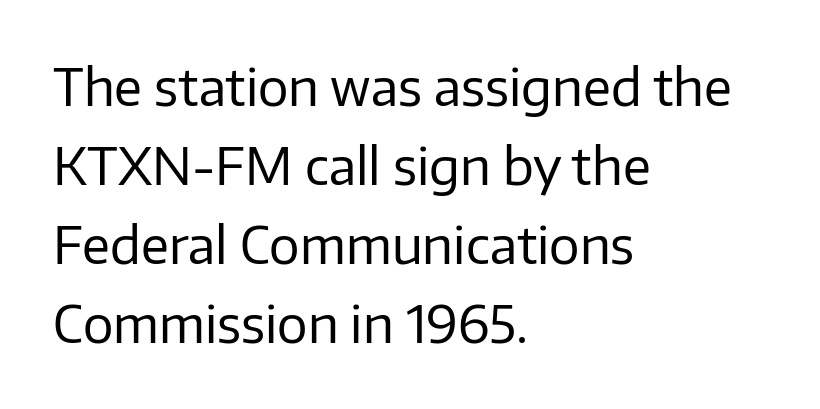
Q: Is the text bold? A: No.
Q: Is the text italic (slanted)? A: No, it is upright.
Q: Is the typeface a serif or a sans-serif typeface? A: Sans-serif.
Q: Is the text underlined? A: No.
Q: How is the paragraph aligned? A: Left-aligned.
Q: Is the spacing between letters normal or unusually wide? A: Normal.
Q: Is the spacing between lines tight, normal or loose? A: Normal.
Q: Width (condensed, normal, or wide)? A: Normal.
Q: Stroke contrast? A: Low.
Q: x-height? A: Medium.
Q: Monospaced? A: No.
